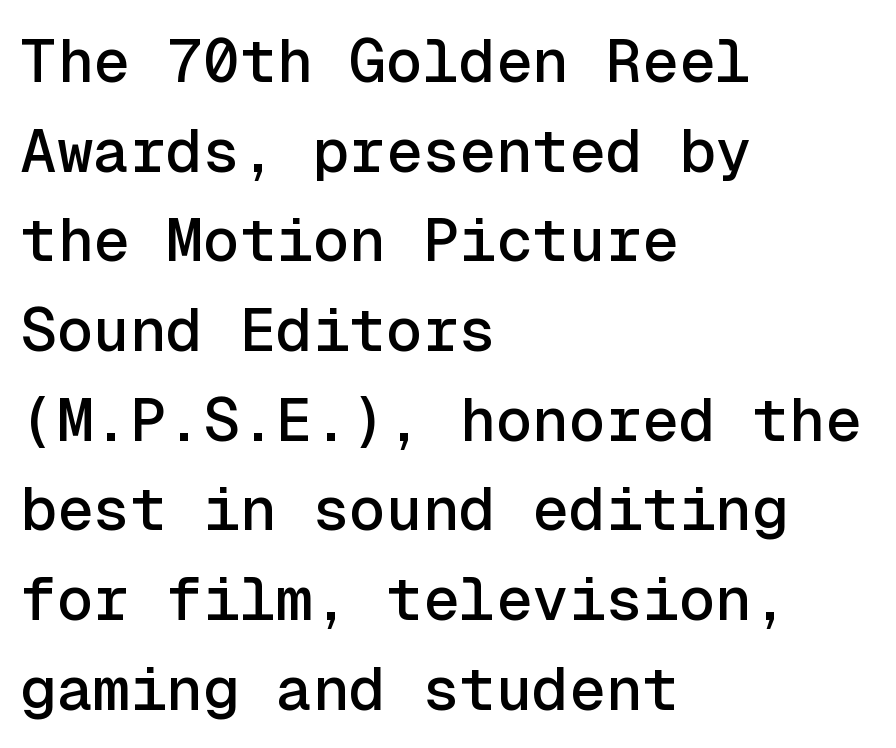
Q: Is the text italic (slanted)? A: No, it is upright.
Q: Is the typeface a serif or a sans-serif typeface? A: Sans-serif.
Q: Is the text underlined? A: No.
Q: How is the paragraph aligned? A: Left-aligned.
Q: Is the spacing between letters normal or unusually wide? A: Normal.
Q: Is the spacing between lines tight, normal or loose? A: Normal.
Q: Width (condensed, normal, or wide)? A: Normal.
Q: x-height? A: Medium.
Q: Monospaced? A: Yes.
